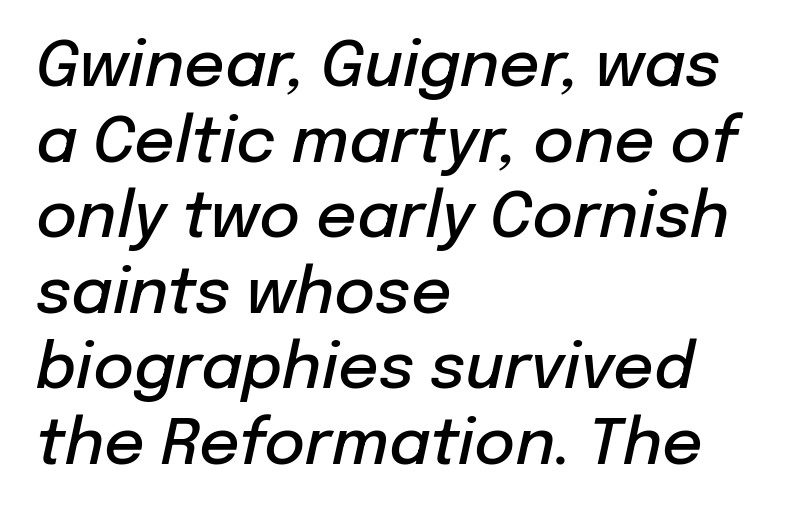
Q: Is the text bold? A: Semi-bold.
Q: Is the text italic (slanted)? A: Yes, it leans right by about 12 degrees.
Q: Is the text underlined? A: No.
Q: How is the paragraph aligned? A: Left-aligned.
Q: Is the spacing between letters normal or unusually wide? A: Normal.
Q: Width (condensed, normal, or wide)? A: Normal.
Q: Stroke contrast? A: Low.
Q: x-height? A: Medium.
Q: Monospaced? A: No.
